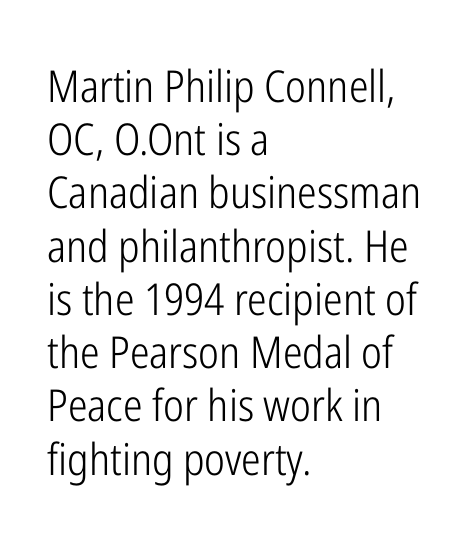
Unbolded letterforms with no extra heft. You can tell it's not italic because the verticals are truly vertical. Anything drawn beneath the words? Only blank space. Font category for this specimen: sans-serif.
